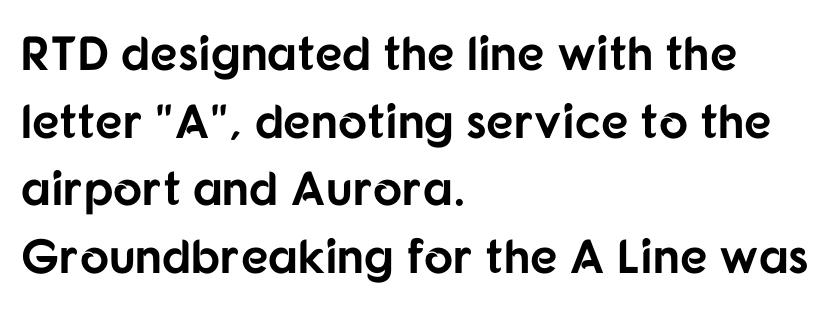
Q: Is the text bold? A: Yes.
Q: Is the text italic (slanted)? A: No, it is upright.
Q: Is the typeface a serif or a sans-serif typeface? A: Sans-serif.
Q: Is the text underlined? A: No.
Q: How is the paragraph aligned? A: Left-aligned.
Q: Is the spacing between letters normal or unusually wide? A: Normal.
Q: Is the spacing between lines tight, normal or loose? A: Normal.
Q: Width (condensed, normal, or wide)? A: Normal.
Q: Stroke contrast? A: Low.
Q: x-height? A: Medium.
Q: Monospaced? A: No.
